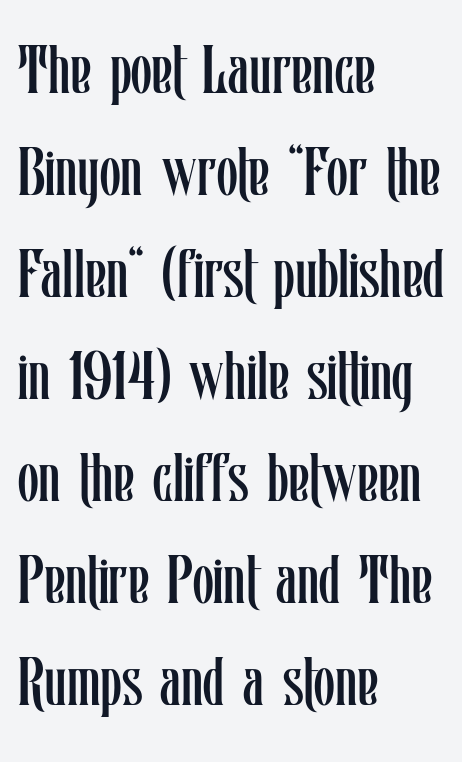
Caption: standard tracking, unaltered. Short and long lines alike share a common starting point at left. Counters stay open thanks to moderate or lighter strokes. Descenders are the only things crossing below the line. Proportional: the letters do not fall into vertical columns. Horizontal bands of white between lines are of average thickness.
